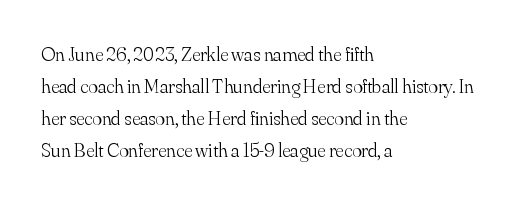
{"italic": "no", "bold": "no", "underline": "no", "align": "left", "line_spacing": "normal", "line_spacing_ratio": 1.6, "letter_spacing": "normal", "letter_spacing_em": 0.0, "glyph_px": 20}
